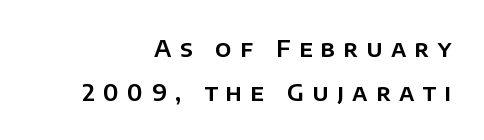
Substantial extra tracking has been applied to these lines. Quick note: interline space is abundant. The paragraph shown leans on its right margin. The letters stand straight up with perfectly vertical stems.
